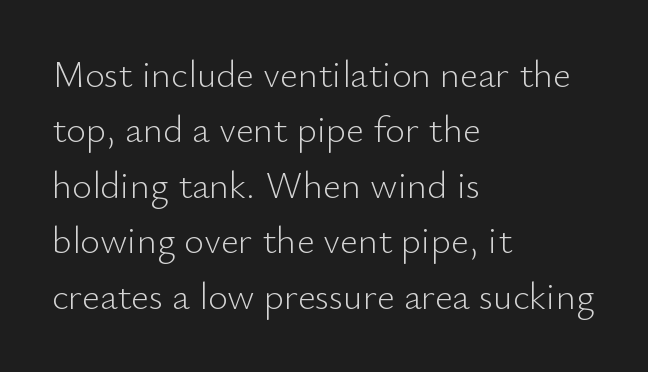
A student would call this left alignment; a typographer would say flush left, rag right. The string is rendered with underlining switched off. The font's upright variant was chosen for this text. The typesetting does not lean heavy: it is not bold. Compared with typical body copy, the letter spacing here is the same.
